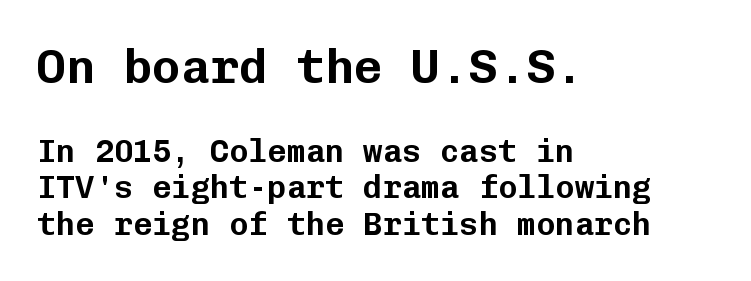
{"serif": "no", "italic": "no", "width": "normal", "stroke_contrast": "low", "x_height": "medium", "monospaced": "yes", "underline": "no", "align": "left", "line_spacing": "tight", "line_spacing_ratio": 1.15, "letter_spacing": "normal", "letter_spacing_em": 0.0, "larger_block": "first", "size_ratio": 1.5, "glyph_px": 48}
